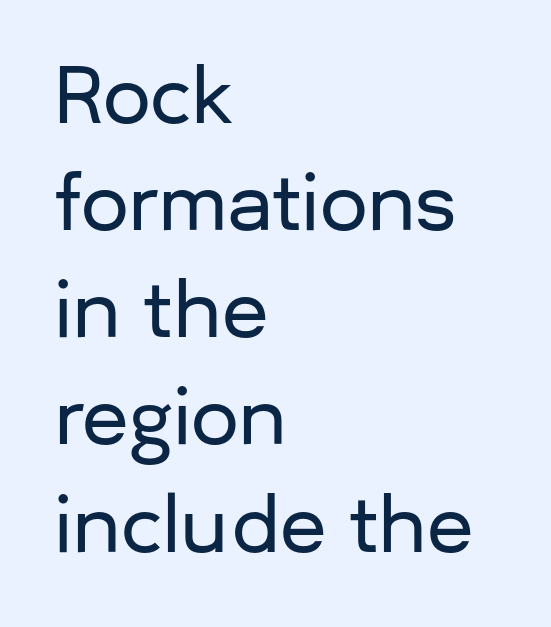
The image shows 76 px sans-serif type, upright; set left-aligned, normal line spacing (1.41x), normal letter spacing, not underlined; low stroke contrast and a medium x-height.
